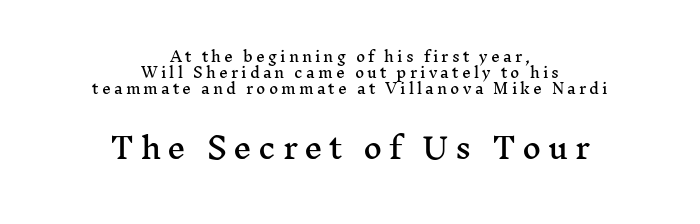
Q: Is the text italic (slanted)? A: No, it is upright.
Q: Is the typeface a serif or a sans-serif typeface? A: Serif.
Q: Is the text underlined? A: No.
Q: How is the paragraph aligned? A: Centered.
Q: Is the spacing between letters normal or unusually wide? A: Unusually wide.
Q: Is the spacing between lines tight, normal or loose? A: Tight.
Q: Which block of text is set in a larger size, the first (top) or the second (bottom)? A: The second (bottom) one.
Q: Width (condensed, normal, or wide)? A: Wide.
Q: Stroke contrast? A: Medium.
Q: x-height? A: Medium.
Q: Monospaced? A: No.
